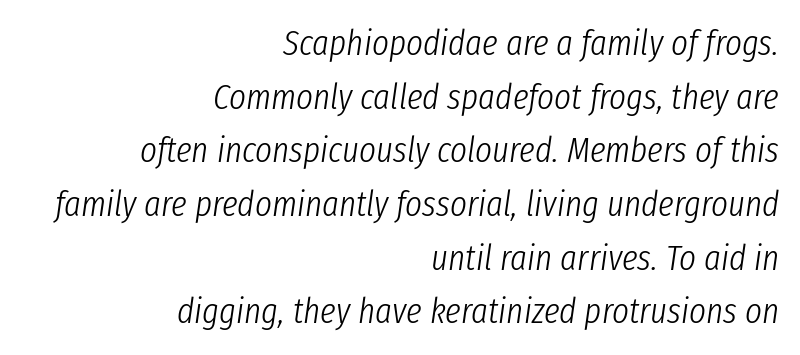
Posture: slanted. Each letter keeps its own natural width here, so spacing adapts to shape. Stroke thickness stays within the range of a standard reading face or lighter. This rendering leaves character spacing at its baseline value. The text block is weighted toward the right margin, trailing off unevenly leftward.
